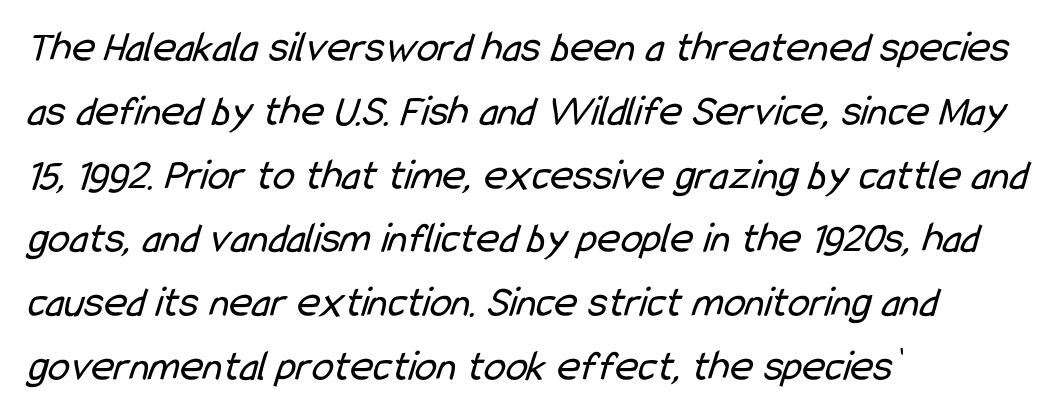
Underlining? Definitely not there. The letters sit at their default tracking, neither squeezed nor spread. How would I describe the line gaps? Plain and ordinary. Nope, no serifs anywhere on these letters.
